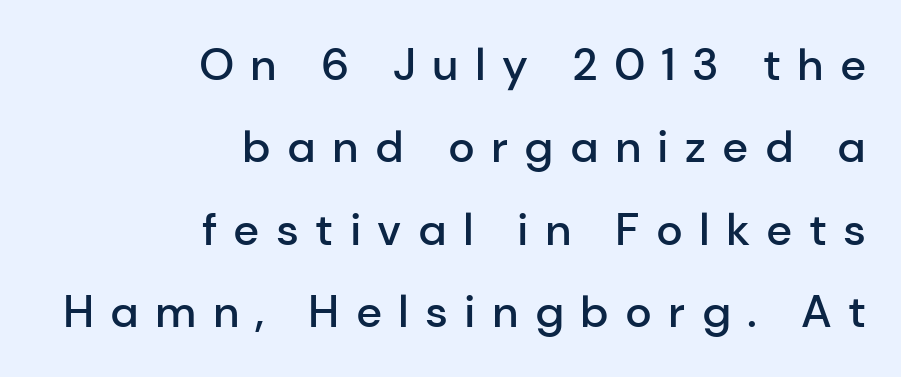
Q: Is the text bold? A: Semi-bold.
Q: Is the text italic (slanted)? A: No, it is upright.
Q: Is the typeface a serif or a sans-serif typeface? A: Sans-serif.
Q: Is the text underlined? A: No.
Q: How is the paragraph aligned? A: Right-aligned.
Q: Is the spacing between letters normal or unusually wide? A: Unusually wide.
Q: Width (condensed, normal, or wide)? A: Normal.
Q: Stroke contrast? A: Low.
Q: x-height? A: Medium.
Q: Monospaced? A: No.
